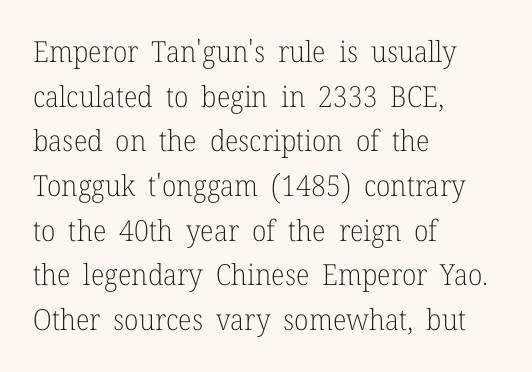
{"serif": "yes", "italic": "no", "bold": "no", "weight": "light", "width": "normal", "stroke_contrast": "low", "x_height": "medium", "monospaced": "no", "underline": "no", "align": "left", "line_spacing": "normal", "line_spacing_ratio": 1.54, "letter_spacing": "normal", "letter_spacing_em": 0.0, "glyph_px": 29}
